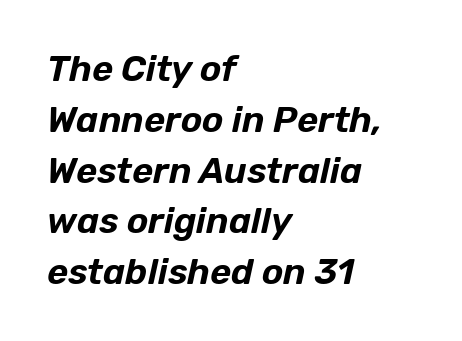
{"italic": "yes", "lean": "right", "slant_degrees": 12, "width": "normal", "stroke_contrast": "low", "x_height": "medium", "monospaced": "no", "underline": "no", "align": "left", "line_spacing": "normal", "line_spacing_ratio": 1.41, "letter_spacing": "normal", "letter_spacing_em": 0.0, "glyph_px": 36}
